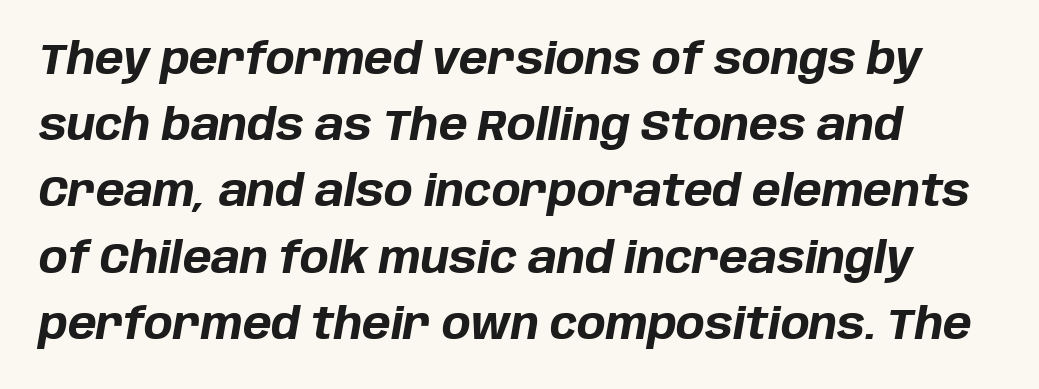
The image shows 43 px bold type, italic (leaning right); set left-aligned, normal line spacing (1.54x), normal letter spacing, not underlined; low stroke contrast and a large x-height.
